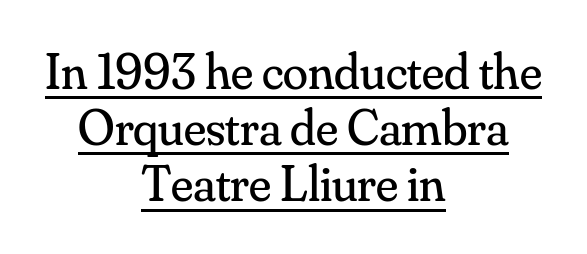
A typesetter would call this proportional, since set widths differ per character. Characters follow at the spacing the type designer built in. The type family on display is of the serif kind. The passage is arranged like a title page — every line centered.
